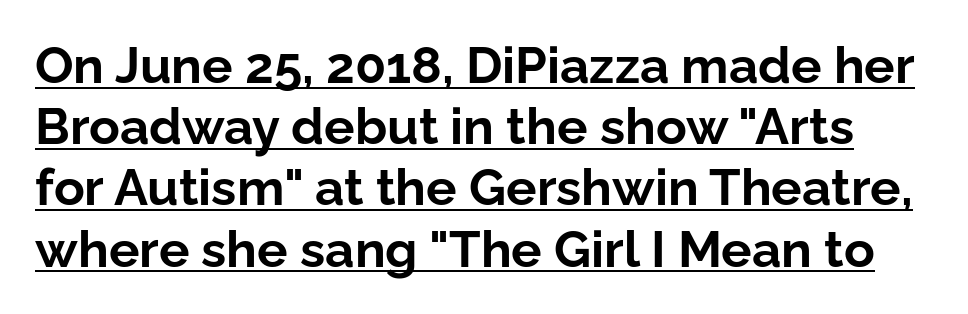
{"serif": "no", "italic": "no", "bold": "yes", "weight": "bold", "width": "normal", "stroke_contrast": "low", "x_height": "medium", "monospaced": "no", "underline": "yes", "line_spacing_ratio": 1.2, "letter_spacing": "normal", "letter_spacing_em": 0.0, "glyph_px": 51}
